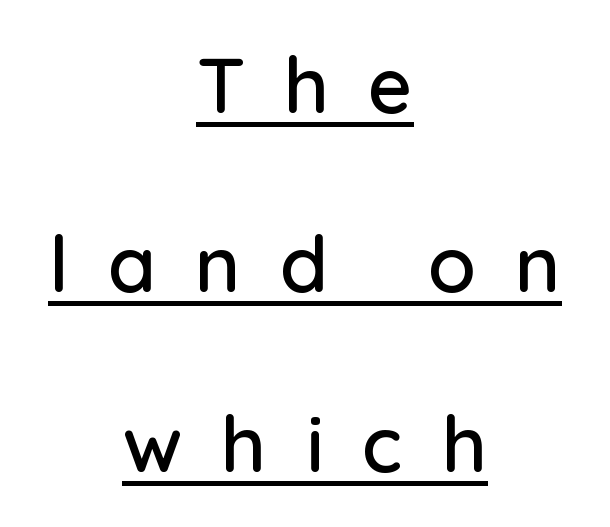
Q: Is the text italic (slanted)? A: No, it is upright.
Q: Is the typeface a serif or a sans-serif typeface? A: Sans-serif.
Q: Is the text underlined? A: Yes.
Q: How is the paragraph aligned? A: Centered.
Q: Is the spacing between letters normal or unusually wide? A: Unusually wide.
Q: Is the spacing between lines tight, normal or loose? A: Loose.
Q: Width (condensed, normal, or wide)? A: Normal.
Q: Stroke contrast? A: Low.
Q: x-height? A: Medium.
Q: Monospaced? A: No.
